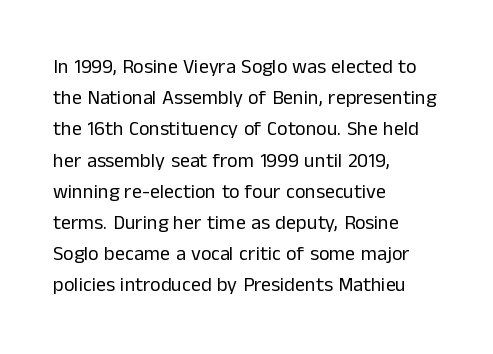
Between one letter and the next there's only the usual sliver of space. Letters rest on an invisible, unmarked baseline. Does the copy run flush right? No — it runs flush left. Nothing heavy about these letters — not bold at all.
